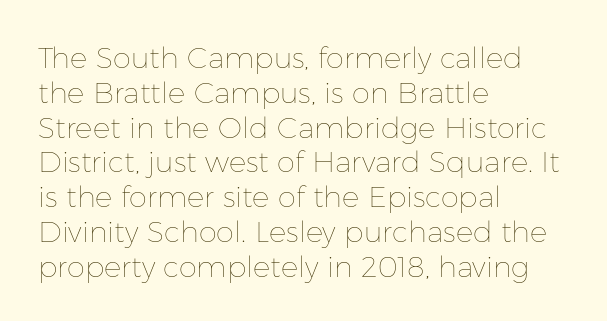
Note the varied advance widths — an 'i' is clearly narrower than an 'm'. Inter-character spacing is left at the font's built-in metrics. Caption: multi-line text, flush left, ragged right. This sample uses an upright cut, with every glyph sitting square on the baseline. Clear beneath every line of the passage.
